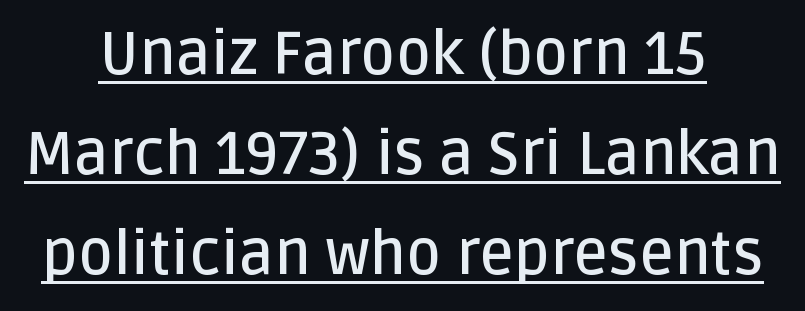
The image shows 60 px semibold sans-serif type, upright; set centered, normal line spacing (1.67x), normal letter spacing, underlined; low stroke contrast and a large x-height.
